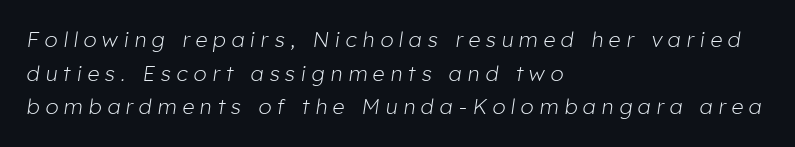
{"italic": "yes", "lean": "right", "slant_degrees": 8, "bold": "no", "underline": "no", "align": "left", "line_spacing": "normal", "line_spacing_ratio": 1.6, "letter_spacing": "wide", "letter_spacing_em": 0.28, "glyph_px": 21}
